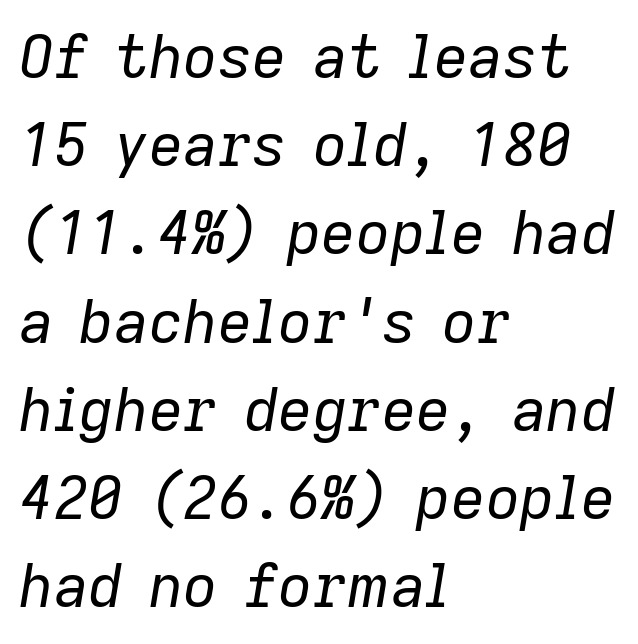
The image shows 60 px regular-weight type, italic (leaning right); set left-aligned, normal line spacing (1.47x), normal letter spacing, not underlined; low stroke contrast and a medium x-height.
